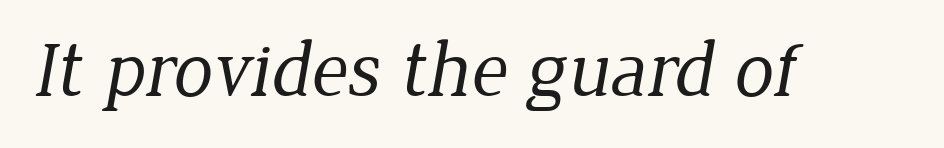
{"serif": "yes", "bold": "no", "weight": "regular", "width": "normal", "stroke_contrast": "low", "x_height": "medium", "monospaced": "no", "underline": "no", "letter_spacing": "normal", "letter_spacing_em": 0.0, "glyph_px": 79}
